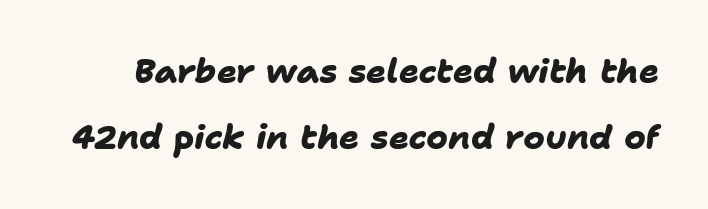
The image shows 33 px heavy sans-serif type; set loose line spacing (2.0x), normal letter spacing, not underlined; low stroke contrast and a medium x-height.
